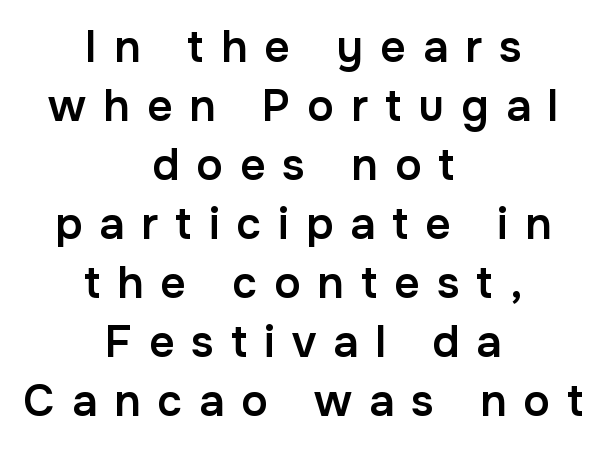
{"serif": "no", "italic": "no", "bold": "semi", "weight": "semibold", "width": "normal", "stroke_contrast": "low", "x_height": "medium", "monospaced": "no", "underline": "no", "align": "center", "line_spacing": "normal", "line_spacing_ratio": 1.34, "letter_spacing": "wide", "letter_spacing_em": 0.39, "glyph_px": 44}
